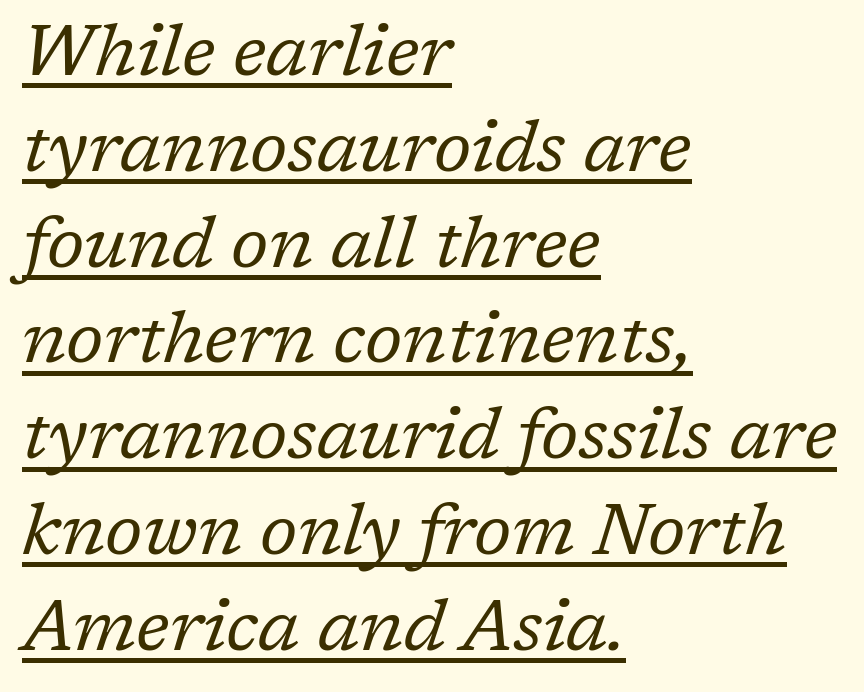
The image shows 72 px regular-weight serif type, italic (leaning right); set left-aligned, normal line spacing (1.33x), normal letter spacing, underlined; low stroke contrast and a medium x-height.
